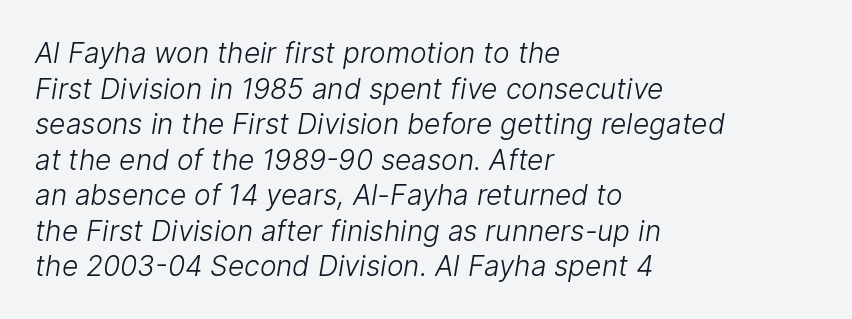
The image shows 28 px light sans-serif type; set left-aligned, normal line spacing (1.27x), normal letter spacing, not underlined; low stroke contrast and a medium x-height.
